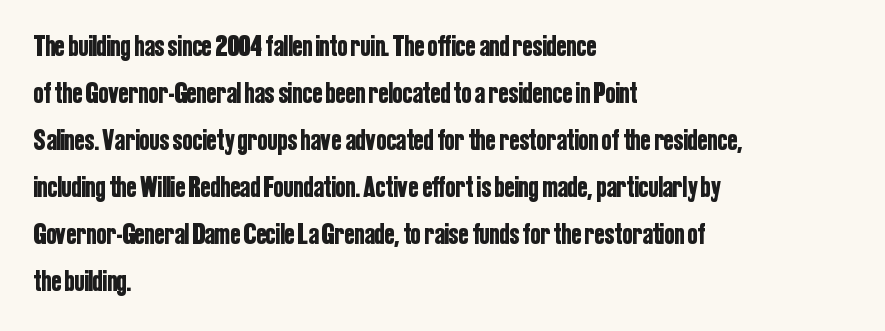
{"serif": "no", "italic": "no", "width": "condensed", "stroke_contrast": "low", "x_height": "medium", "monospaced": "no", "underline": "no", "align": "left", "line_spacing": "normal", "line_spacing_ratio": 1.57, "letter_spacing": "normal", "letter_spacing_em": 0.0, "glyph_px": 30}
